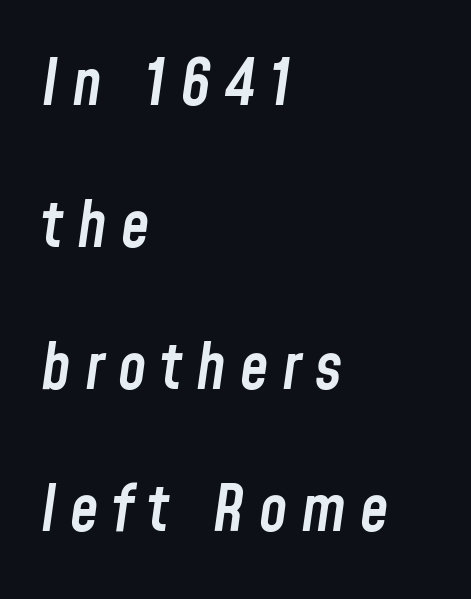
Q: Is the text bold? A: Semi-bold.
Q: Is the text italic (slanted)? A: Yes, it leans right by about 8 degrees.
Q: Is the text underlined? A: No.
Q: How is the paragraph aligned? A: Left-aligned.
Q: Is the spacing between letters normal or unusually wide? A: Unusually wide.
Q: Is the spacing between lines tight, normal or loose? A: Loose.
Q: Width (condensed, normal, or wide)? A: Condensed.
Q: Stroke contrast? A: Low.
Q: x-height? A: Medium.
Q: Monospaced? A: No.
